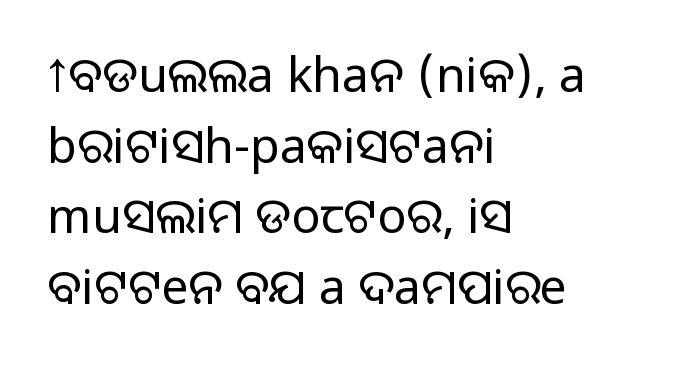
Q: Is the text bold? A: No.
Q: Is the text italic (slanted)? A: No, it is upright.
Q: Is the typeface a serif or a sans-serif typeface? A: Sans-serif.
Q: Is the text underlined? A: No.
Q: How is the paragraph aligned? A: Left-aligned.
Q: Is the spacing between letters normal or unusually wide? A: Normal.
Q: Is the spacing between lines tight, normal or loose? A: Normal.
Q: Width (condensed, normal, or wide)? A: Normal.
Q: Stroke contrast? A: Low.
Q: x-height? A: Large.
Q: Monospaced? A: No.
